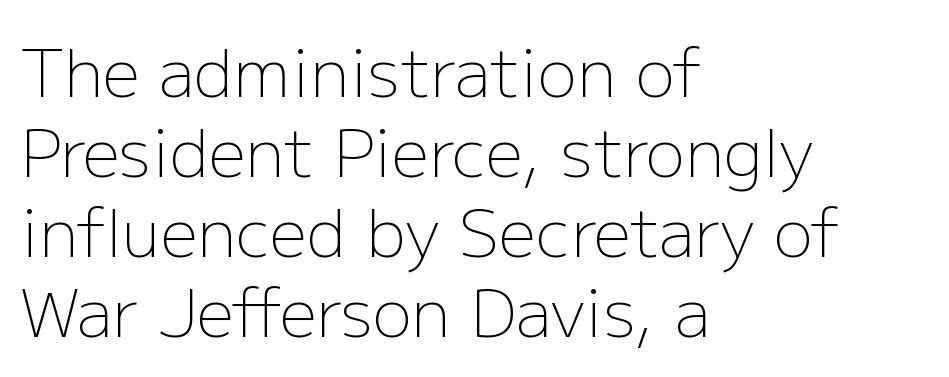
The image shows 66 px light sans-serif type, upright; set left-aligned, line spacing 1.21x, normal letter spacing, not underlined; low stroke contrast and a medium x-height.
